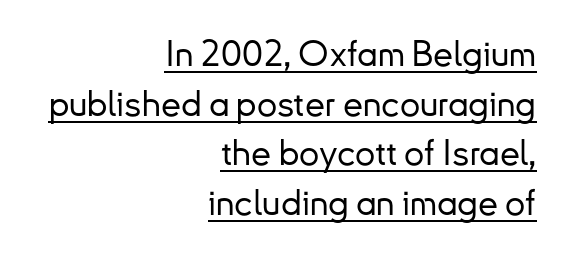
Q: Is the text italic (slanted)? A: No, it is upright.
Q: Is the typeface a serif or a sans-serif typeface? A: Sans-serif.
Q: Is the text underlined? A: Yes.
Q: How is the paragraph aligned? A: Right-aligned.
Q: Is the spacing between letters normal or unusually wide? A: Normal.
Q: Is the spacing between lines tight, normal or loose? A: Normal.
Q: Width (condensed, normal, or wide)? A: Normal.
Q: Stroke contrast? A: Low.
Q: x-height? A: Small.
Q: Monospaced? A: No.
